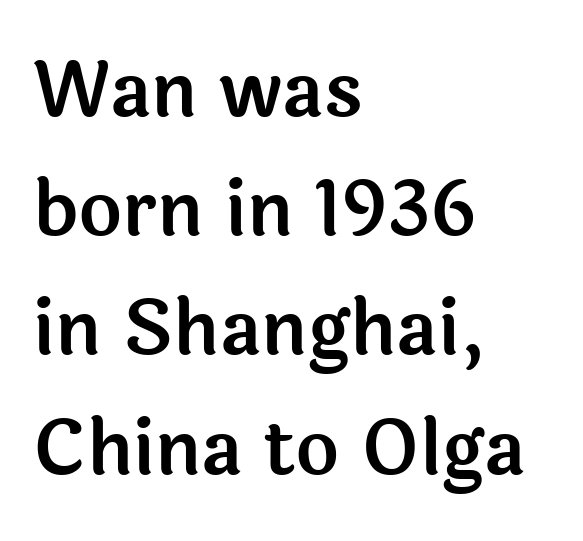
Q: Is the text italic (slanted)? A: No, it is upright.
Q: Is the typeface a serif or a sans-serif typeface? A: Sans-serif.
Q: Is the text underlined? A: No.
Q: How is the paragraph aligned? A: Left-aligned.
Q: Is the spacing between letters normal or unusually wide? A: Normal.
Q: Is the spacing between lines tight, normal or loose? A: Normal.
Q: Width (condensed, normal, or wide)? A: Normal.
Q: x-height? A: Medium.
Q: Monospaced? A: No.
